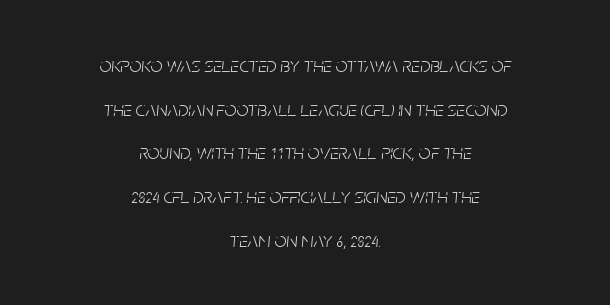
Unmarked baselines from the first word to the last. This block would shrink considerably if given ordinary leading; it's expanded now. Where is the straight margin? There isn't one; the lines are centered. Nothing unusual about the tracking: characters are spaced as the font intends. Nothing heavy about these letters — not bold at all.
